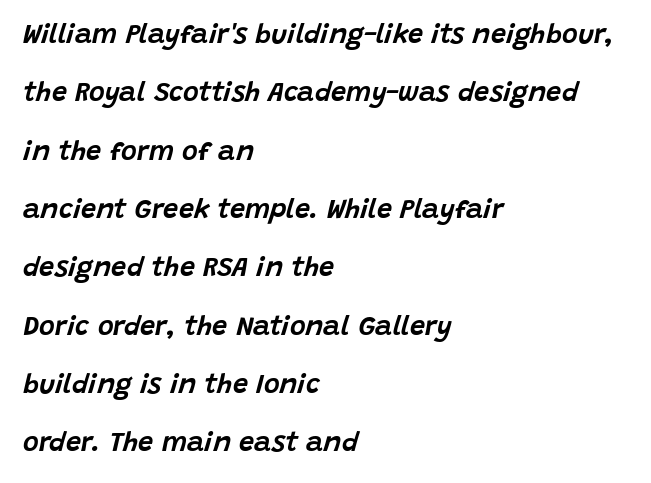
Q: Is the text italic (slanted)? A: Yes, it leans right by about 15 degrees.
Q: Is the text underlined? A: No.
Q: How is the paragraph aligned? A: Left-aligned.
Q: Is the spacing between letters normal or unusually wide? A: Normal.
Q: Is the spacing between lines tight, normal or loose? A: Loose.
